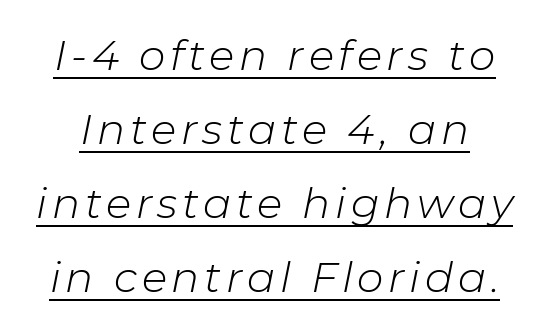
The image shows 42 px light type, italic (leaning right); set line spacing 1.76x, underlined; low stroke contrast and a medium x-height.
